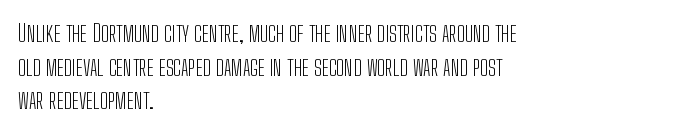
Does the copy run flush right? No — it runs flush left. Does extra space separate the letters? No, they use regular spacing. The letters look calm and open, with moderate or lighter stems. Beneath every word, the page is bare. Normally led — the rows are evenly, conventionally spaced.
